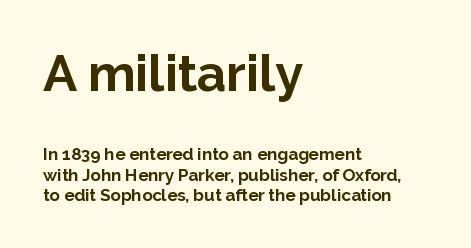
Nothing sits at the stroke ends, so this counts as sans-serif. Look at the stroke-to-counter ratio: heavy, a bold. Quick note: underline off. Proportional: the letters do not fall into vertical columns. The passage shown begins with its larger block and ends with its smaller one. Students, note that the glyphs here touch the page at normal intervals.
